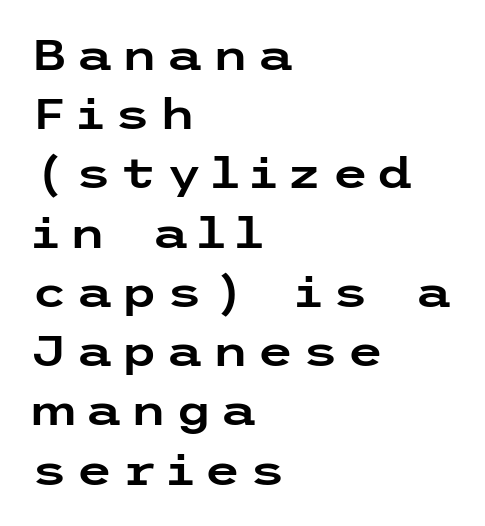
The rows are spaced the way most documents space them. The face used here is a sans, in the tradition of grotesques and geometrics. It's the straight-up-and-down kind of type. Descender tails drop into unmarked territory.
